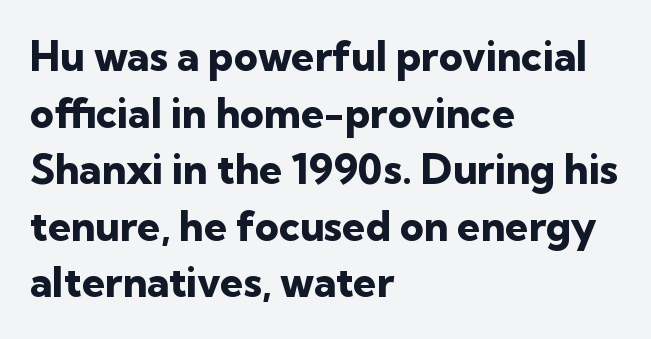
The space between consecutive lines is moderate. A clean baseline with only descenders dipping below it. Regarding serifs, this sample does without them. The letters stand upright; this is a roman face. The rendering uses natural spacing where letterforms have individual widths.
